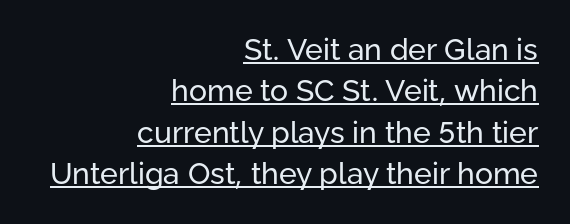
Q: Is the text bold? A: No.
Q: Is the text italic (slanted)? A: No, it is upright.
Q: Is the typeface a serif or a sans-serif typeface? A: Sans-serif.
Q: Is the text underlined? A: Yes.
Q: How is the paragraph aligned? A: Right-aligned.
Q: Is the spacing between letters normal or unusually wide? A: Normal.
Q: Is the spacing between lines tight, normal or loose? A: Normal.
Q: Width (condensed, normal, or wide)? A: Normal.
Q: Stroke contrast? A: Low.
Q: x-height? A: Medium.
Q: Monospaced? A: No.
